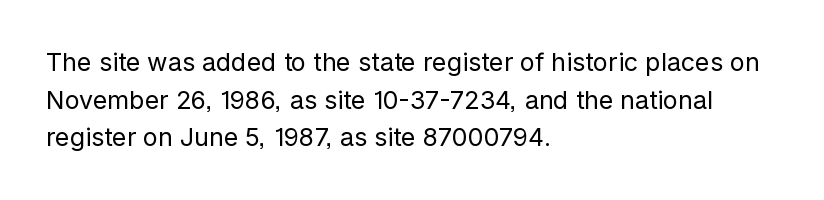
Q: Is the text bold? A: No.
Q: Is the text italic (slanted)? A: No, it is upright.
Q: Is the text underlined? A: No.
Q: How is the paragraph aligned? A: Left-aligned.
Q: Is the spacing between letters normal or unusually wide? A: Normal.
Q: Is the spacing between lines tight, normal or loose? A: Normal.
